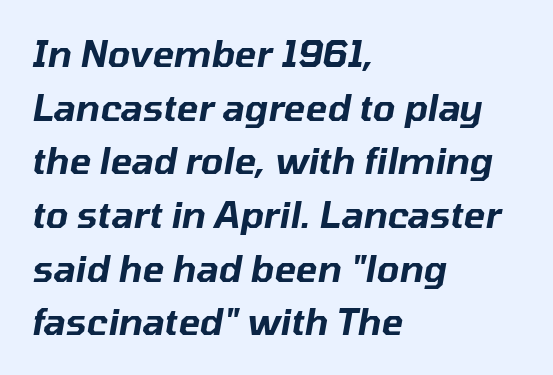
{"italic": "yes", "lean": "right", "slant_degrees": 10, "width": "normal", "stroke_contrast": "low", "x_height": "medium", "monospaced": "no", "underline": "no", "align": "left", "line_spacing": "normal", "line_spacing_ratio": 1.49, "letter_spacing": "normal", "letter_spacing_em": 0.0, "glyph_px": 36}
